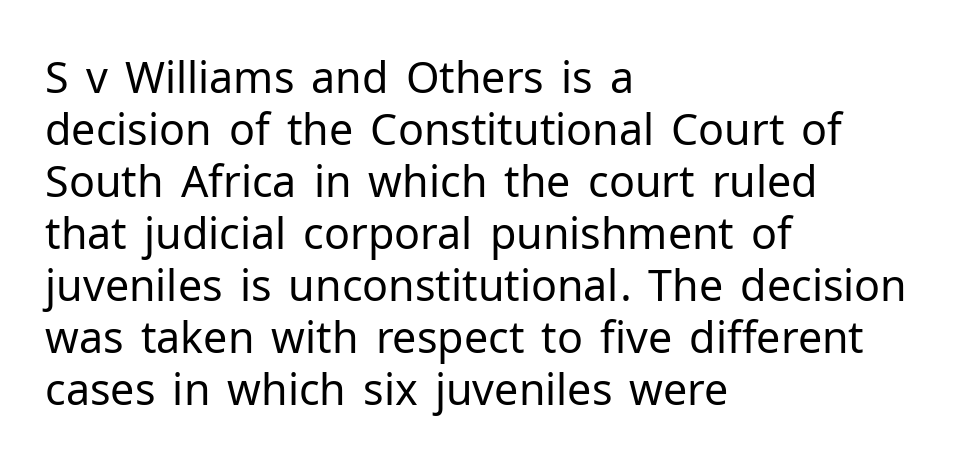
Q: Is the text bold? A: No.
Q: Is the text italic (slanted)? A: No, it is upright.
Q: Is the typeface a serif or a sans-serif typeface? A: Sans-serif.
Q: Is the text underlined? A: No.
Q: How is the paragraph aligned? A: Left-aligned.
Q: Is the spacing between letters normal or unusually wide? A: Normal.
Q: Width (condensed, normal, or wide)? A: Normal.
Q: Stroke contrast? A: Low.
Q: x-height? A: Medium.
Q: Monospaced? A: No.
